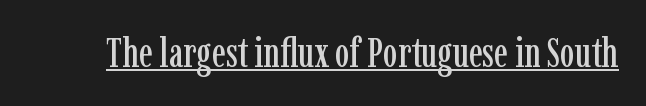
{"serif": "yes", "italic": "no", "width": "condensed", "stroke_contrast": "low", "x_height": "medium", "monospaced": "no", "underline": "yes", "letter_spacing": "normal", "letter_spacing_em": 0.0, "glyph_px": 41}
